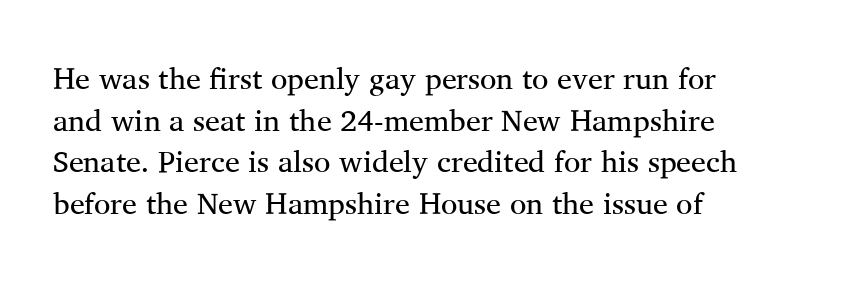
Regular leading. The rendering uses natural spacing where letterforms have individual widths. The font family rendered here belongs to the serif group. Letters rest on an invisible, unmarked baseline. Heft: none added — not bold. Italic? Not at all — the glyphs are vertical.
